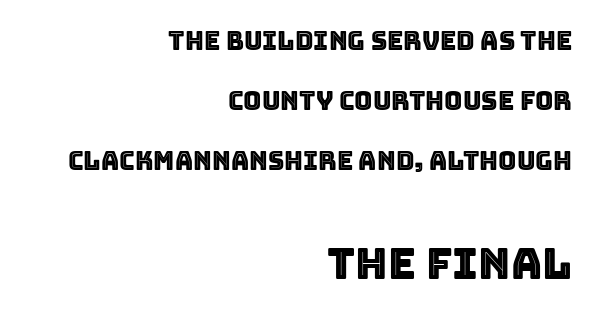
Q: Is the text italic (slanted)? A: No, it is upright.
Q: Is the text underlined? A: No.
Q: How is the paragraph aligned? A: Right-aligned.
Q: Is the spacing between letters normal or unusually wide? A: Normal.
Q: Is the spacing between lines tight, normal or loose? A: Loose.
Q: Which block of text is set in a larger size, the first (top) or the second (bottom)? A: The second (bottom) one.
Q: Width (condensed, normal, or wide)? A: Normal.
Q: x-height? A: Large.
Q: Monospaced? A: No.
